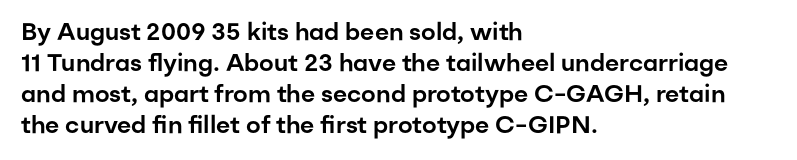
The rag falls on the right side of this text block. How would I describe the line gaps? Plain and ordinary. Ordinary non-slanted type is in use. The gaps between neighbouring characters are ordinary and unremarkable.
